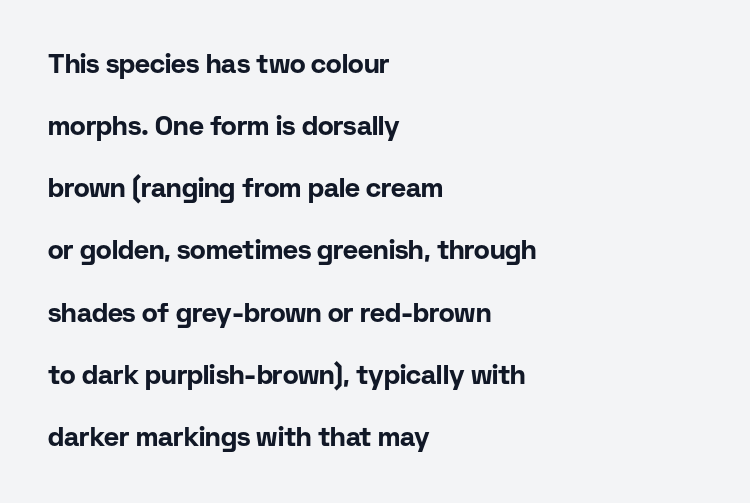
Q: Is the text bold? A: Yes.
Q: Is the text italic (slanted)? A: No, it is upright.
Q: Is the text underlined? A: No.
Q: How is the paragraph aligned? A: Left-aligned.
Q: Is the spacing between letters normal or unusually wide? A: Normal.
Q: Is the spacing between lines tight, normal or loose? A: Loose.
